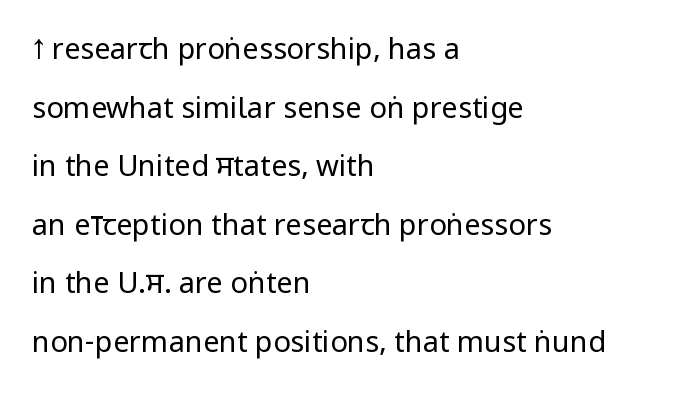
Q: Is the text bold? A: No.
Q: Is the text italic (slanted)? A: No, it is upright.
Q: Is the typeface a serif or a sans-serif typeface? A: Sans-serif.
Q: Is the text underlined? A: No.
Q: How is the paragraph aligned? A: Left-aligned.
Q: Is the spacing between letters normal or unusually wide? A: Normal.
Q: Is the spacing between lines tight, normal or loose? A: Loose.
Q: Width (condensed, normal, or wide)? A: Condensed.
Q: Stroke contrast? A: Low.
